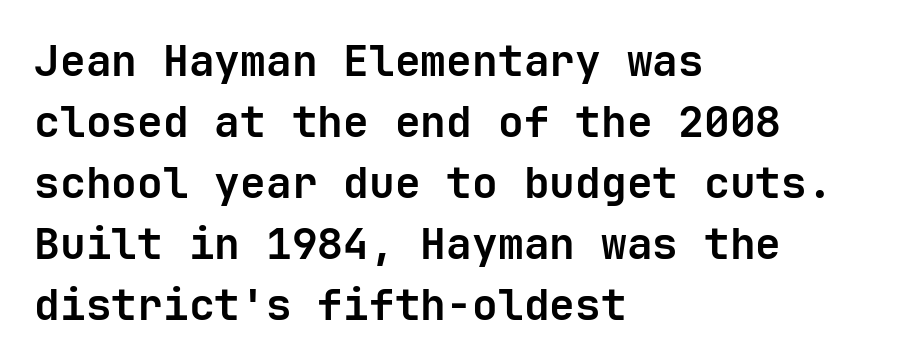
A typesetter would call this leading conventional body-copy spacing. Observe the ordinary spacing: letters are neighbours, not strangers. Quick note: not italic, upright. This rendering features lettering with no underline.
